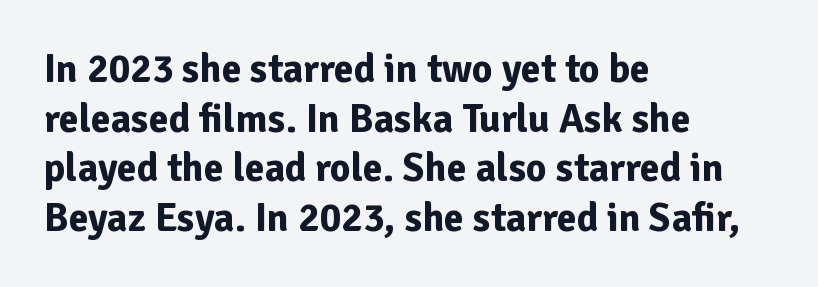
Notice how thick the strokes are: this is what a full bold looks like. Casual observation: everything's shoved over to the left. Character widths vary here, with narrow letters taking less room than wide ones. Plain, unruled lines of type. The axis of the letterforms is exactly vertical.
